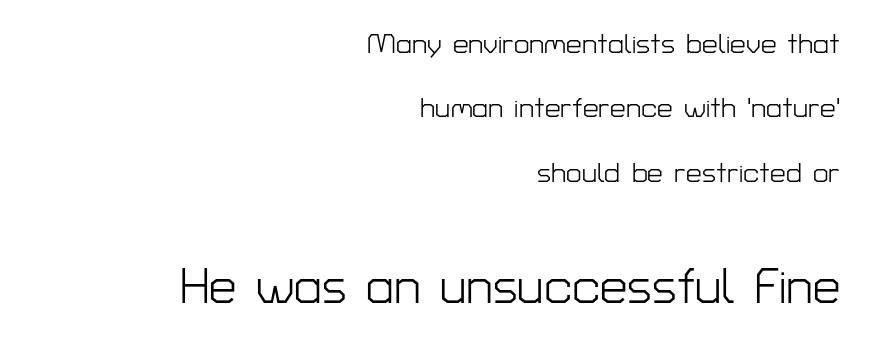
Q: Is the text bold? A: No.
Q: Is the text italic (slanted)? A: No, it is upright.
Q: Is the typeface a serif or a sans-serif typeface? A: Sans-serif.
Q: Is the text underlined? A: No.
Q: How is the paragraph aligned? A: Right-aligned.
Q: Is the spacing between letters normal or unusually wide? A: Normal.
Q: Is the spacing between lines tight, normal or loose? A: Loose.
Q: Which block of text is set in a larger size, the first (top) or the second (bottom)? A: The second (bottom) one.
Q: Width (condensed, normal, or wide)? A: Normal.
Q: Stroke contrast? A: Low.
Q: x-height? A: Medium.
Q: Monospaced? A: No.
